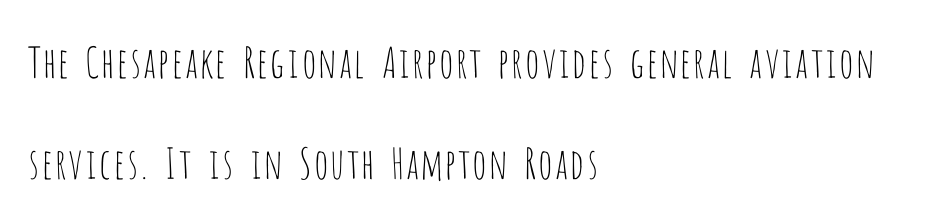
{"serif": "no", "italic": "no", "bold": "no", "weight": "thin", "width": "condensed", "stroke_contrast": "low", "x_height": "large", "monospaced": "no", "underline": "no", "align": "left", "line_spacing": "loose", "line_spacing_ratio": 2.4, "letter_spacing": "normal", "letter_spacing_em": 0.0, "glyph_px": 42}
